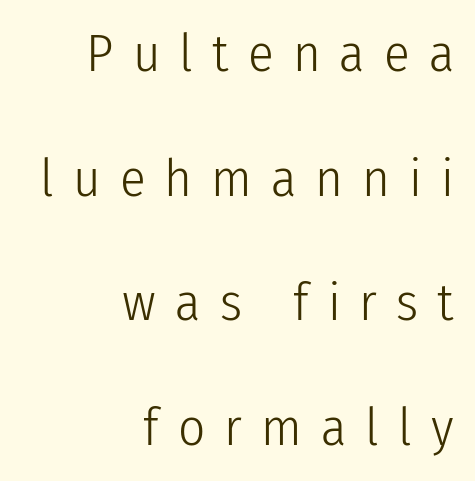
{"serif": "no", "italic": "no", "bold": "no", "weight": "light", "width": "condensed", "stroke_contrast": "low", "x_height": "medium", "monospaced": "no", "underline": "no", "align": "right", "line_spacing": "loose", "line_spacing_ratio": 2.35, "letter_spacing": "wide", "letter_spacing_em": 0.36, "glyph_px": 53}
